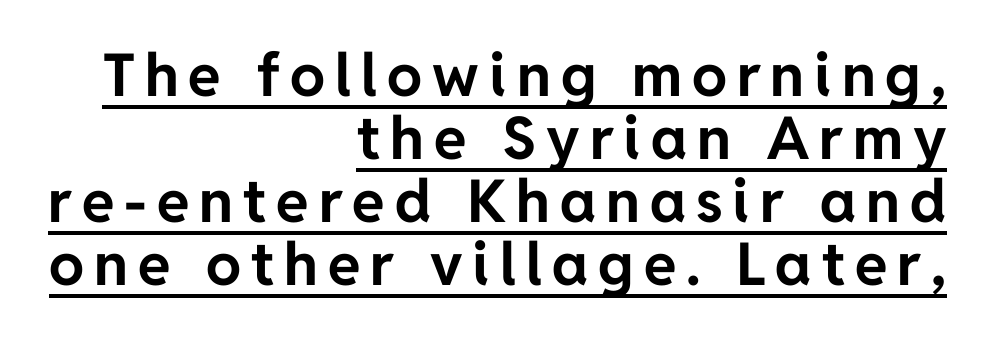
{"serif": "no", "italic": "no", "bold": "yes", "weight": "bold", "width": "normal", "stroke_contrast": "low", "x_height": "medium", "monospaced": "no", "underline": "yes", "align": "right", "line_spacing": "tight", "line_spacing_ratio": 1.07, "glyph_px": 59}
